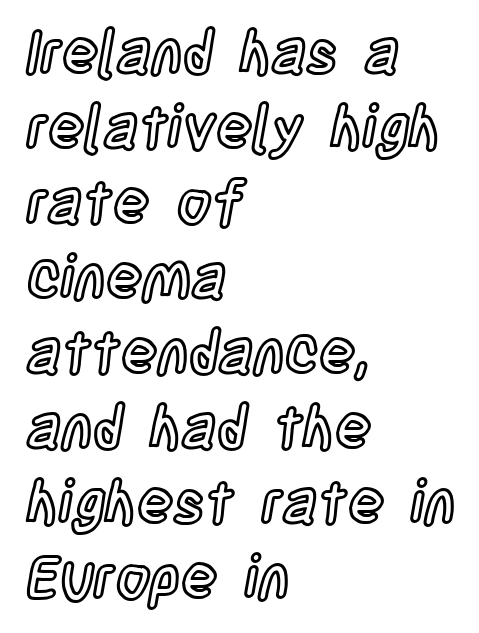
Note the varied advance widths — an 'i' is clearly narrower than an 'm'. There is no visible air inserted between adjacent glyphs. Beneath every word, the page is bare. Normally led — the rows are evenly, conventionally spaced.
